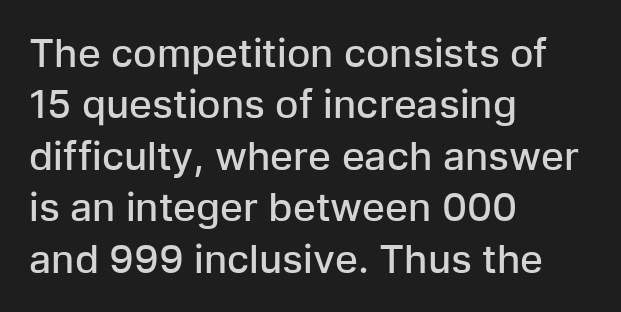
The image shows 39 px semibold sans-serif type, upright; set left-aligned, normal line spacing (1.32x), normal letter spacing, not underlined; low stroke contrast and a medium x-height.
